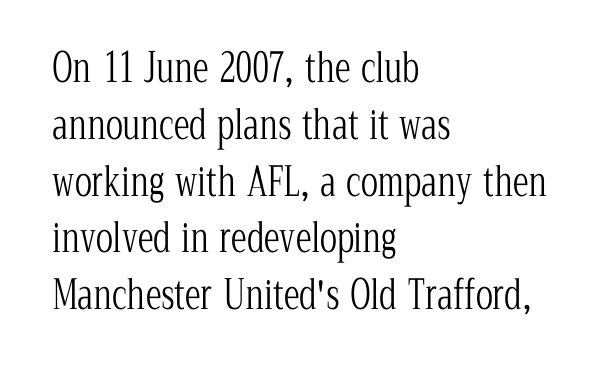
You could not count columns in this text — the font is proportionally spaced. In terms of leading, this rendering sits right in the middle. Upright lettering throughout. Regarding serifs, this sample has them. Words float on clear page, feet unadorned.
